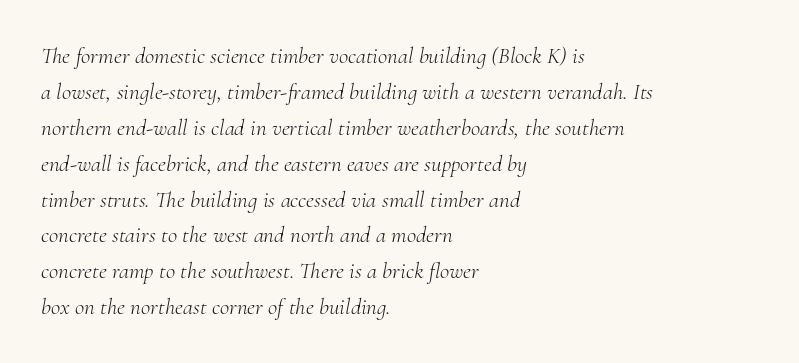
{"italic": "yes", "lean": "right", "slant_degrees": 10, "bold": "no", "underline": "no", "align": "left", "line_spacing": "normal", "line_spacing_ratio": 1.56, "letter_spacing": "normal", "letter_spacing_em": 0.0, "glyph_px": 23}
